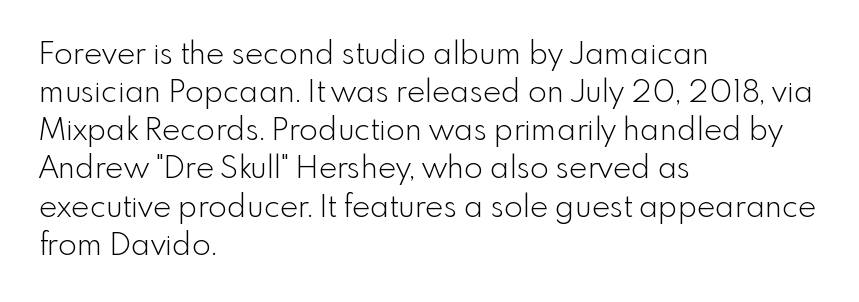
The letters stand upright; this is a roman face. Just letters on the line, the space beneath them empty. In CSS terms this would be text-align: left. No extra tracking has been applied to these lines.
